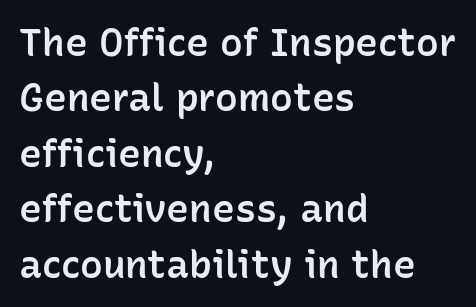
The image shows 38 px semibold sans-serif type, upright; set left-aligned, normal line spacing (1.46x), normal letter spacing, not underlined; low stroke contrast and a medium x-height.
